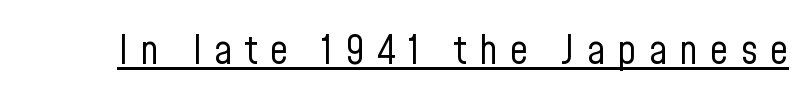
What decoration does the sample have? An underline. The type family on display is of the sans-serif kind. Each letter keeps its own natural width here, so spacing adapts to shape. Vertical strokes here are truly vertical. Unbolded letterforms with no extra heft.
